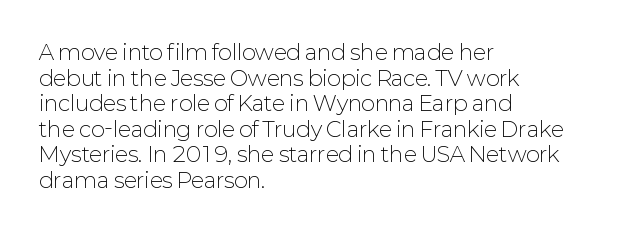
The image shows 21 px text type, upright; set left-aligned, line spacing 1.22x, normal letter spacing, not underlined.
